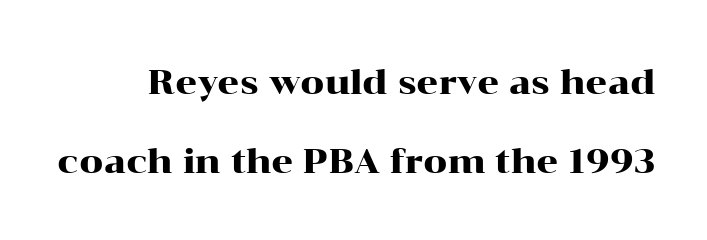
{"serif": "yes", "italic": "no", "width": "wide", "stroke_contrast": "high", "x_height": "medium", "monospaced": "no", "underline": "no", "line_spacing": "loose", "line_spacing_ratio": 2.32, "letter_spacing": "normal", "letter_spacing_em": 0.0, "glyph_px": 34}
